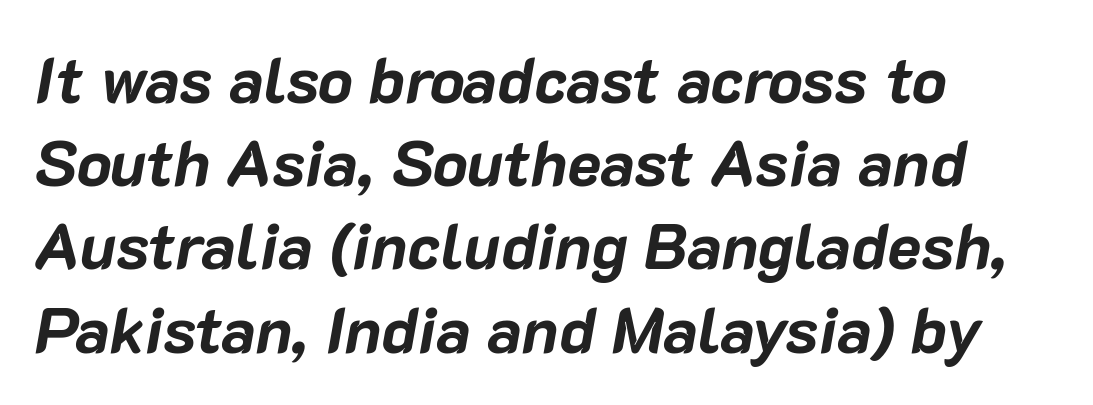
{"italic": "yes", "lean": "right", "slant_degrees": 10, "bold": "yes", "weight": "bold", "width": "normal", "stroke_contrast": "low", "x_height": "medium", "monospaced": "no", "underline": "no", "align": "left", "line_spacing": "normal", "line_spacing_ratio": 1.3, "letter_spacing": "normal", "letter_spacing_em": 0.0, "glyph_px": 64}
